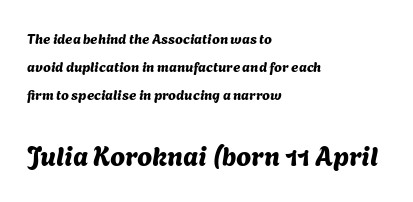
The image shows 27 px text type; set left-aligned, loose line spacing (2.01x), normal letter spacing, not underlined; the second (bottom) block is 1.93x larger.
